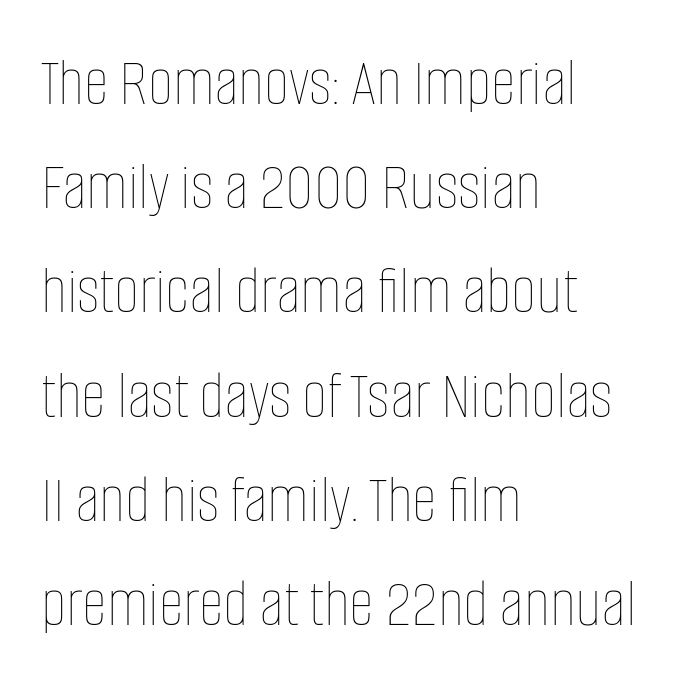
{"italic": "no", "bold": "no", "weight": "thin", "width": "condensed", "stroke_contrast": "low", "x_height": "large", "monospaced": "no", "underline": "no", "align": "left", "line_spacing": "normal", "line_spacing_ratio": 1.51, "letter_spacing": "normal", "letter_spacing_em": 0.0, "glyph_px": 69}
